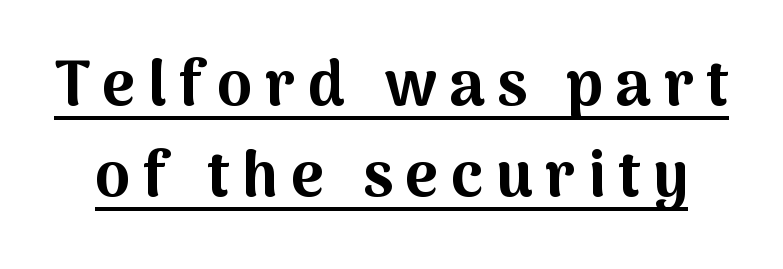
The image shows 63 px bold sans-serif type, upright; set normal line spacing (1.44x), unusually wide letter spacing (+0.2 em), underlined; medium stroke contrast and a medium x-height.
